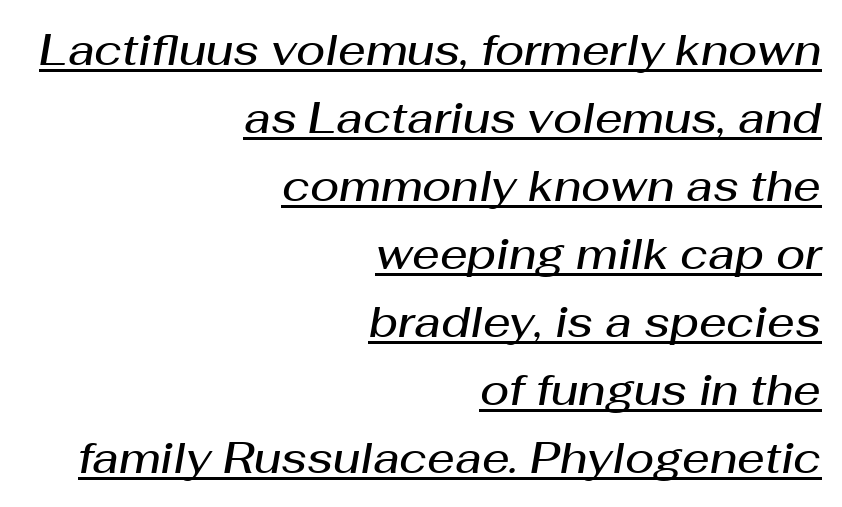
These lines sit exactly where default settings would place them. Somebody hit Ctrl+U on this one — the words are underlined. Does the weight exceed regular? Yes, but only to semibold. The passage shown is typed in a proportional face where columns would drift.
